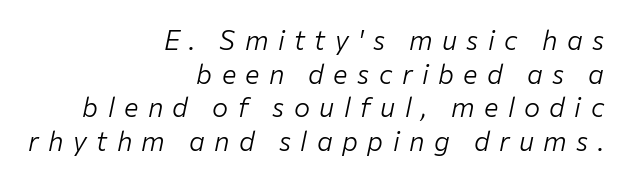
The image shows 27 px text type, italic (leaning right); set right-aligned, normal line spacing (1.25x), unusually wide letter spacing (+0.35 em), not underlined.
